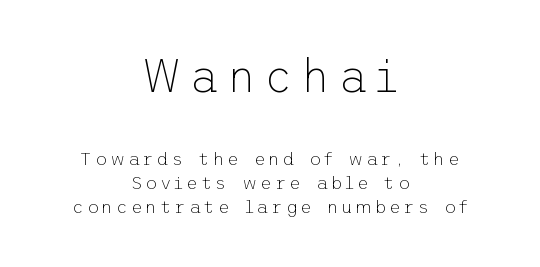
Q: Is the text bold? A: No.
Q: Is the text italic (slanted)? A: No, it is upright.
Q: Is the typeface a serif or a sans-serif typeface? A: Sans-serif.
Q: Is the text underlined? A: No.
Q: How is the paragraph aligned? A: Centered.
Q: Is the spacing between lines tight, normal or loose? A: Normal.
Q: Which block of text is set in a larger size, the first (top) or the second (bottom)? A: The first (top) one.
Q: Width (condensed, normal, or wide)? A: Normal.
Q: Stroke contrast? A: Low.
Q: x-height? A: Medium.
